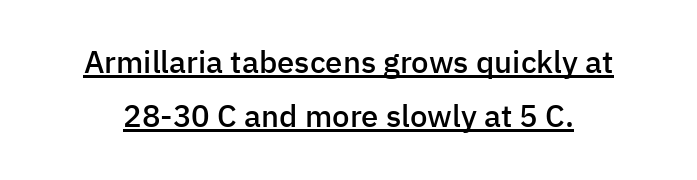
A sans-serif font was chosen for this passage. Underlining? Definitely there. Rendered with straight, roman letterforms. Inter-character spacing is left at the font's built-in metrics. You could not count columns in this text — the font is proportionally spaced.
